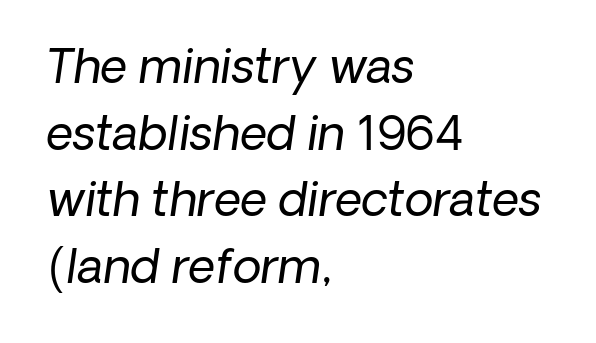
Q: Is the text bold? A: No.
Q: Is the typeface a serif or a sans-serif typeface? A: Sans-serif.
Q: Is the text underlined? A: No.
Q: How is the paragraph aligned? A: Left-aligned.
Q: Is the spacing between letters normal or unusually wide? A: Normal.
Q: Is the spacing between lines tight, normal or loose? A: Normal.
Q: Width (condensed, normal, or wide)? A: Normal.
Q: Stroke contrast? A: Low.
Q: x-height? A: Medium.
Q: Monospaced? A: No.
